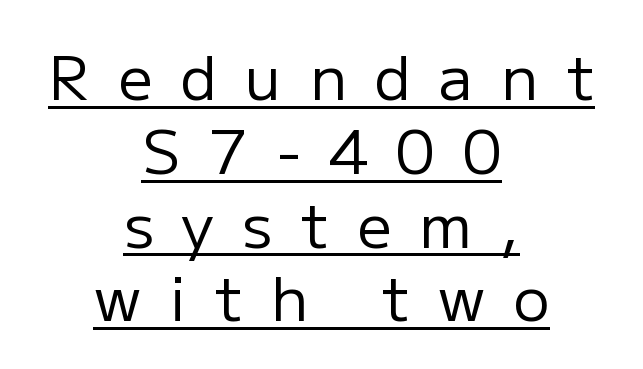
{"serif": "no", "italic": "no", "bold": "no", "weight": "regular", "width": "normal", "stroke_contrast": "low", "x_height": "medium", "monospaced": "no", "underline": "yes", "align": "center", "line_spacing_ratio": 1.21, "letter_spacing": "wide", "letter_spacing_em": 0.46, "glyph_px": 61}
